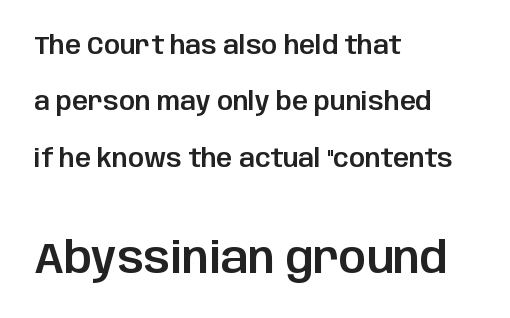
The image shows 43 px sans-serif type, upright; set left-aligned, loose line spacing (2.26x), normal letter spacing, not underlined; the second (bottom) block is 1.72x larger; low stroke contrast and a large x-height.
